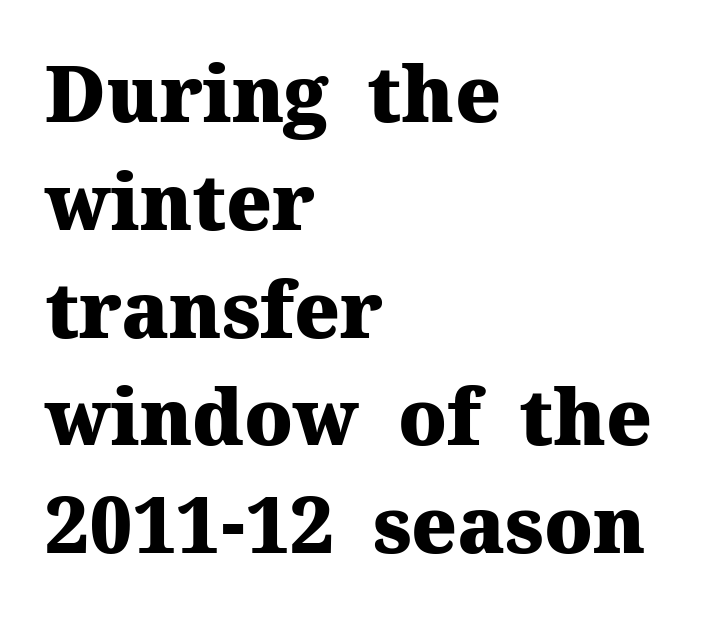
Q: Is the text bold? A: Yes.
Q: Is the text italic (slanted)? A: No, it is upright.
Q: Is the typeface a serif or a sans-serif typeface? A: Serif.
Q: Is the text underlined? A: No.
Q: How is the paragraph aligned? A: Left-aligned.
Q: Is the spacing between letters normal or unusually wide? A: Normal.
Q: Is the spacing between lines tight, normal or loose? A: Normal.
Q: Width (condensed, normal, or wide)? A: Normal.
Q: Stroke contrast? A: Medium.
Q: x-height? A: Medium.
Q: Monospaced? A: No.
